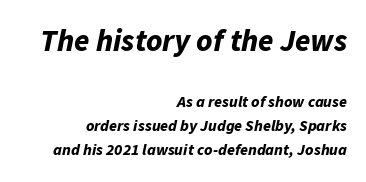
Q: Is the text bold? A: Yes.
Q: Is the text italic (slanted)? A: Yes, it leans right by about 11 degrees.
Q: Is the text underlined? A: No.
Q: How is the paragraph aligned? A: Right-aligned.
Q: Is the spacing between letters normal or unusually wide? A: Normal.
Q: Is the spacing between lines tight, normal or loose? A: Normal.
Q: Which block of text is set in a larger size, the first (top) or the second (bottom)? A: The first (top) one.
Q: Width (condensed, normal, or wide)? A: Normal.
Q: Stroke contrast? A: Low.
Q: x-height? A: Medium.
Q: Monospaced? A: No.
